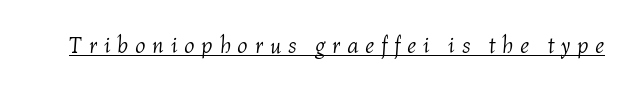
The strokes are not fattened; the text isn't bold. When letters slant like this, we call the style italic. Looks like someone drew a line under every word here. This rendering widens character spacing well past its baseline value.
